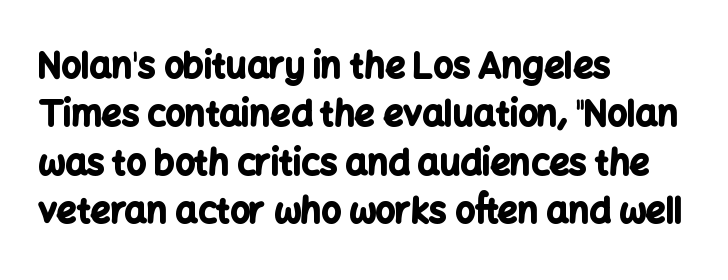
The image shows 35 px bold sans-serif type, upright; set left-aligned, normal line spacing (1.38x), normal letter spacing, not underlined; low stroke contrast and a medium x-height.
